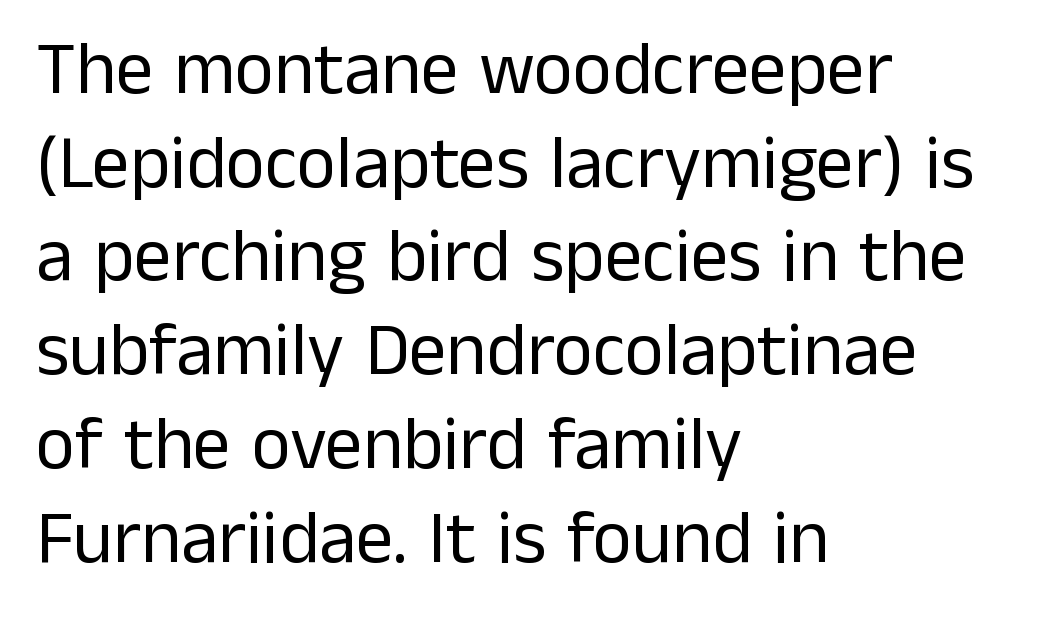
Q: Is the text bold? A: No.
Q: Is the text italic (slanted)? A: No, it is upright.
Q: Is the typeface a serif or a sans-serif typeface? A: Sans-serif.
Q: Is the text underlined? A: No.
Q: How is the paragraph aligned? A: Left-aligned.
Q: Is the spacing between letters normal or unusually wide? A: Normal.
Q: Is the spacing between lines tight, normal or loose? A: Normal.
Q: Width (condensed, normal, or wide)? A: Normal.
Q: Stroke contrast? A: Low.
Q: x-height? A: Medium.
Q: Monospaced? A: No.
